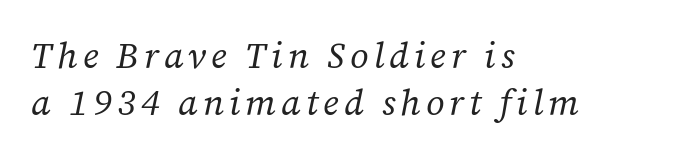
The image shows 36 px regular-weight serif type, italic (leaning right); set left-aligned, normal line spacing (1.3x), not underlined; low stroke contrast and a medium x-height.
